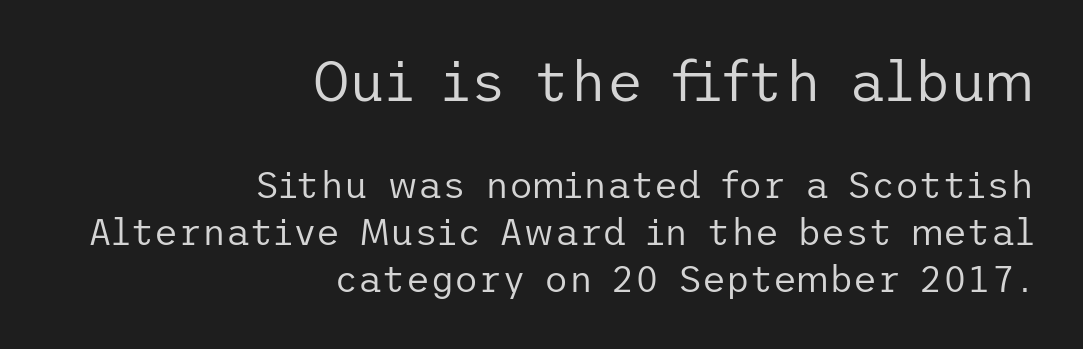
One-word summary of the alignment: right. Is there any slant? The stems are plumb. Classification — sans serif. Does the leading feel generous? No, just average.
